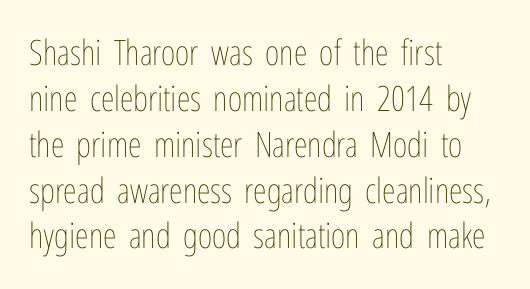
{"italic": "no", "bold": "no", "weight": "thin", "width": "condensed", "stroke_contrast": "low", "x_height": "medium", "monospaced": "no", "underline": "no", "align": "left", "line_spacing": "normal", "line_spacing_ratio": 1.31, "letter_spacing": "normal", "letter_spacing_em": 0.0, "glyph_px": 35}
